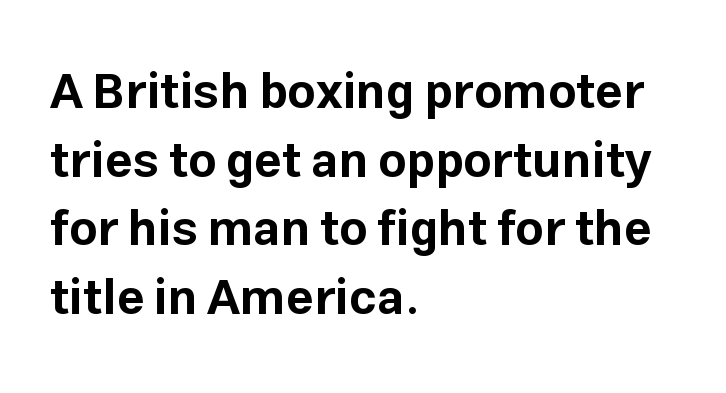
{"serif": "no", "italic": "no", "bold": "yes", "weight": "bold", "width": "normal", "stroke_contrast": "low", "x_height": "medium", "monospaced": "no", "underline": "no", "align": "left", "line_spacing": "normal", "line_spacing_ratio": 1.4, "letter_spacing": "normal", "letter_spacing_em": 0.0, "glyph_px": 49}
